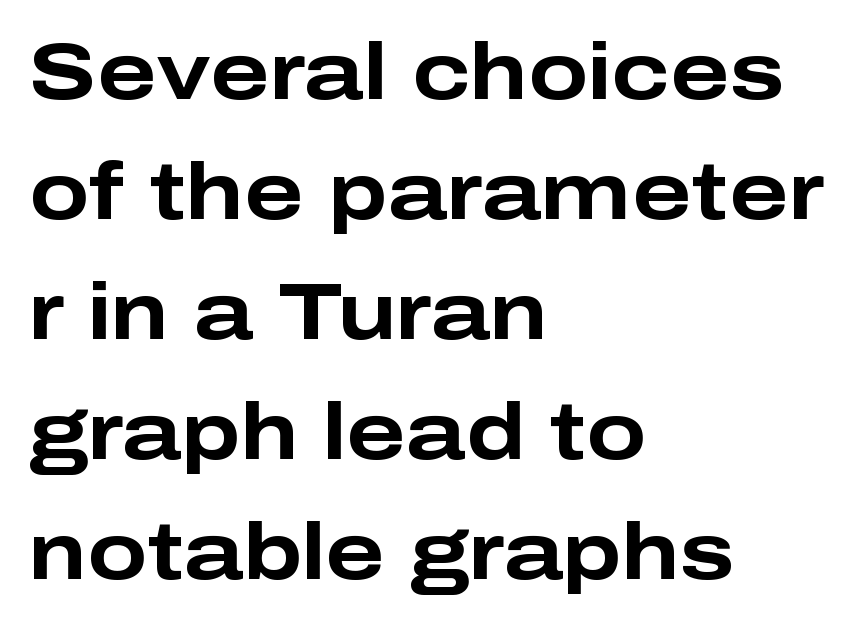
Tracking here is standard; glyphs follow each other at the usual distance. In terms of posture, this sample is upright. Spacing verdict: proportional, widths tailored to each character. Decoration check: the copy has no underline.
